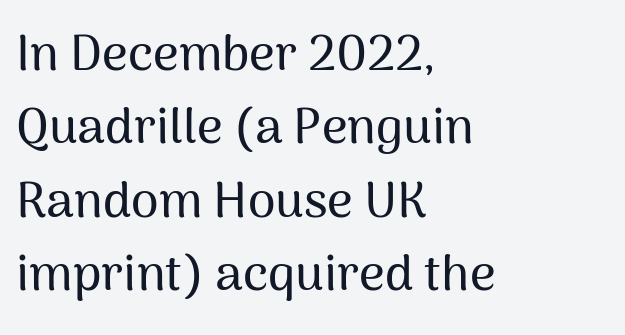
A typesetter would call this leading conventional body-copy spacing. Italic? Not at all — the glyphs are vertical. Compared with typical body copy, the letter spacing here is the same. Line starts are locked; line ends wander. Proportional: the letters do not fall into vertical columns. Has an underline been added? It has not.
